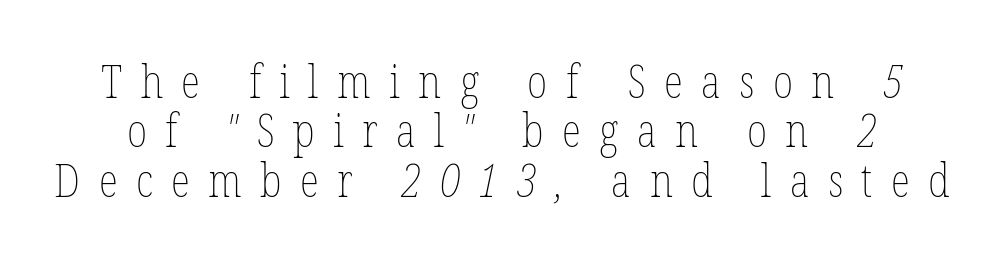
Do the characters align in a grid? No, the font is proportional. Stems here are at most as thick as an everyday book face. Notice how descenders almost collide with the ascenders below — that's tight leading. Nobody drew a line under any word here. You could only call the tracking loose — the letters float apart.
